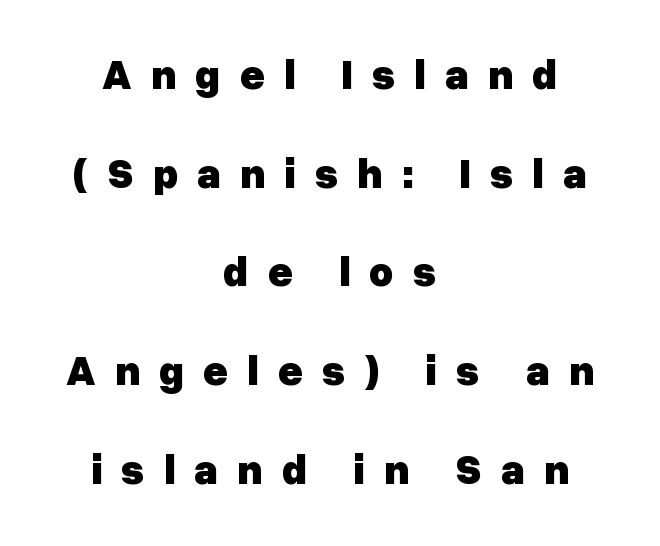
Q: Is the text bold? A: Yes.
Q: Is the text italic (slanted)? A: No, it is upright.
Q: Is the typeface a serif or a sans-serif typeface? A: Sans-serif.
Q: Is the text underlined? A: No.
Q: How is the paragraph aligned? A: Centered.
Q: Is the spacing between letters normal or unusually wide? A: Unusually wide.
Q: Is the spacing between lines tight, normal or loose? A: Loose.
Q: Width (condensed, normal, or wide)? A: Normal.
Q: Stroke contrast? A: Low.
Q: x-height? A: Medium.
Q: Monospaced? A: No.
